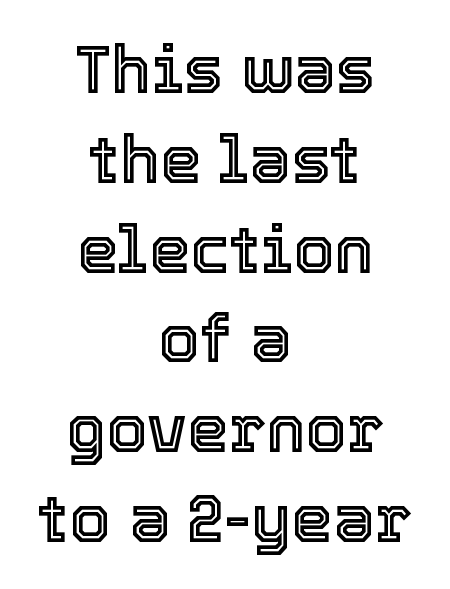
Q: Is the text italic (slanted)? A: No, it is upright.
Q: Is the text underlined? A: No.
Q: How is the paragraph aligned? A: Centered.
Q: Is the spacing between letters normal or unusually wide? A: Normal.
Q: Is the spacing between lines tight, normal or loose? A: Normal.
Q: Width (condensed, normal, or wide)? A: Normal.
Q: x-height? A: Medium.
Q: Monospaced? A: No.
